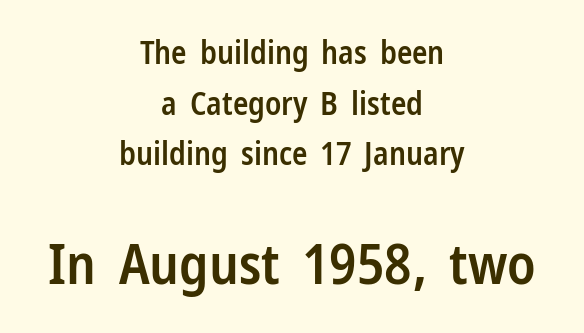
Q: Is the text bold? A: Semi-bold.
Q: Is the text italic (slanted)? A: No, it is upright.
Q: Is the typeface a serif or a sans-serif typeface? A: Sans-serif.
Q: Is the text underlined? A: No.
Q: How is the paragraph aligned? A: Centered.
Q: Is the spacing between letters normal or unusually wide? A: Normal.
Q: Is the spacing between lines tight, normal or loose? A: Normal.
Q: Which block of text is set in a larger size, the first (top) or the second (bottom)? A: The second (bottom) one.
Q: Width (condensed, normal, or wide)? A: Condensed.
Q: Stroke contrast? A: Low.
Q: x-height? A: Medium.
Q: Monospaced? A: No.
